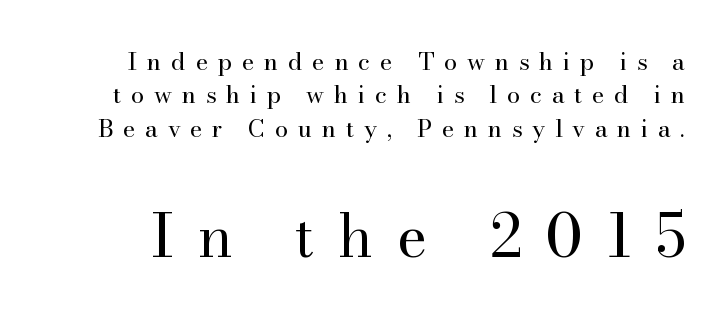
{"serif": "yes", "italic": "no", "bold": "no", "weight": "regular", "width": "normal", "stroke_contrast": "high", "x_height": "small", "monospaced": "no", "underline": "no", "line_spacing": "normal", "line_spacing_ratio": 1.39, "letter_spacing": "wide", "letter_spacing_em": 0.4, "larger_block": "second", "size_ratio": 2.46, "glyph_px": 59}
